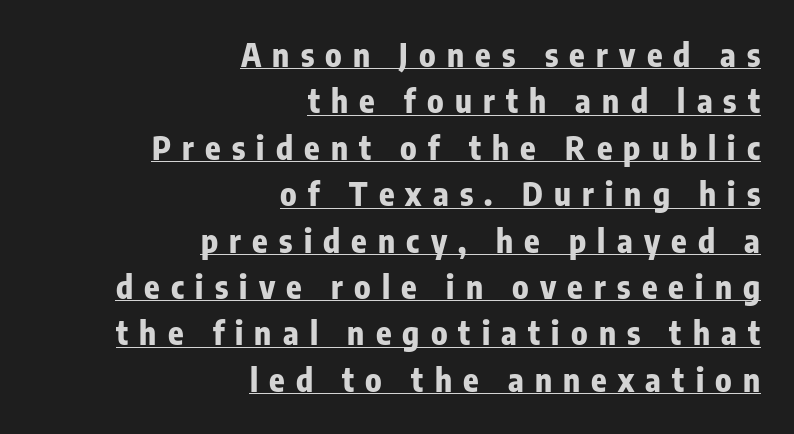
Layout note: lines flush right. Nope, no serifs anywhere on these letters. The typesetter has applied underlining to the passage shown. Italic: no, the glyphs are upright roman. Notice how thick the strokes are: this is what a full bold looks like. Honestly, the letter spacing is so wide it's the main thing you notice.
